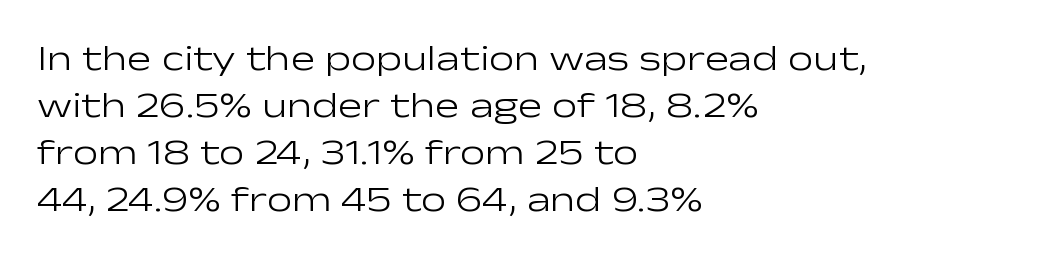
{"serif": "no", "italic": "no", "bold": "no", "weight": "light", "width": "wide", "stroke_contrast": "low", "x_height": "medium", "monospaced": "no", "underline": "no", "align": "left", "line_spacing": "normal", "line_spacing_ratio": 1.31, "letter_spacing": "normal", "letter_spacing_em": 0.0, "glyph_px": 36}
